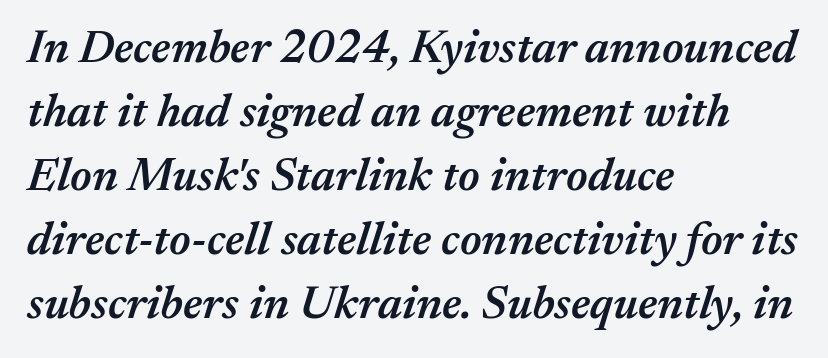
This sample has the flowing, uneven cadence of proportional lettering. A somewhat darkened texture: the type is semibold rather than bold. A normal amount of white space separates one row of letters from the next. This is oblique type, the kind used for emphasis or titles. The tracking reads as untouched default to a designer's eye.
